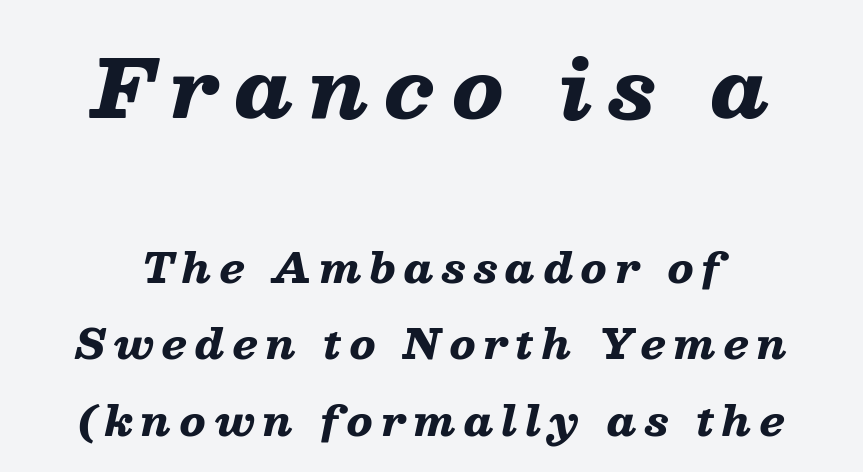
Q: Is the text bold? A: Yes.
Q: Is the text italic (slanted)? A: Yes, it leans right by about 13 degrees.
Q: Is the text underlined? A: No.
Q: How is the paragraph aligned? A: Centered.
Q: Is the spacing between letters normal or unusually wide? A: Unusually wide.
Q: Is the spacing between lines tight, normal or loose? A: Loose.
Q: Which block of text is set in a larger size, the first (top) or the second (bottom)? A: The first (top) one.
Q: Width (condensed, normal, or wide)? A: Wide.
Q: Stroke contrast? A: Low.
Q: x-height? A: Medium.
Q: Monospaced? A: No.
